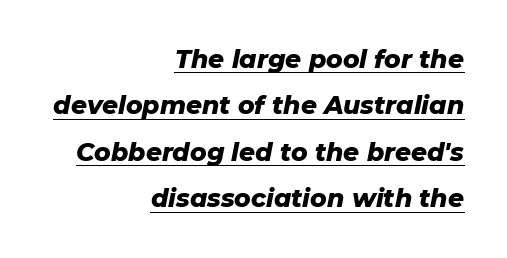
The image shows 25 px bold type, italic (leaning right); set right-aligned, line spacing 1.86x, normal letter spacing, underlined.
